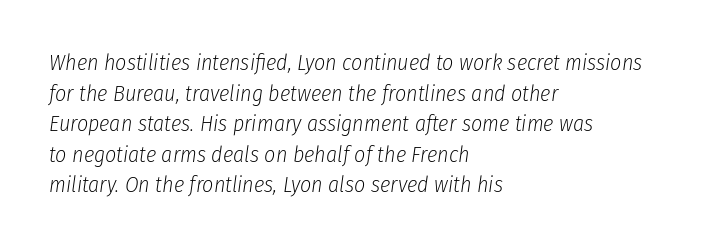
Q: Is the text bold? A: No.
Q: Is the text italic (slanted)? A: Yes, it leans right by about 8 degrees.
Q: Is the text underlined? A: No.
Q: How is the paragraph aligned? A: Left-aligned.
Q: Is the spacing between letters normal or unusually wide? A: Normal.
Q: Is the spacing between lines tight, normal or loose? A: Normal.
